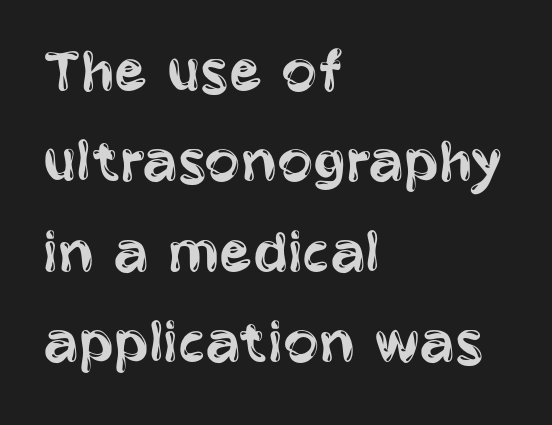
{"serif": "no", "italic": "no", "bold": "no", "weight": "regular", "width": "condensed", "stroke_contrast": "low", "x_height": "large", "monospaced": "no", "underline": "no", "align": "left", "line_spacing": "normal", "line_spacing_ratio": 1.37, "letter_spacing": "normal", "letter_spacing_em": 0.0, "glyph_px": 66}
